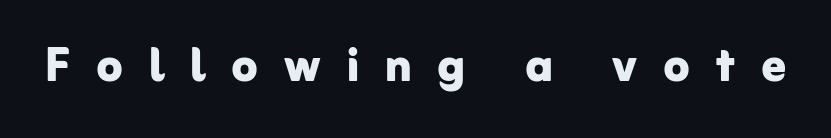
The image shows 60 px bold sans-serif type, upright; set unusually wide letter spacing (+0.43 em), not underlined; low stroke contrast and a medium x-height.
